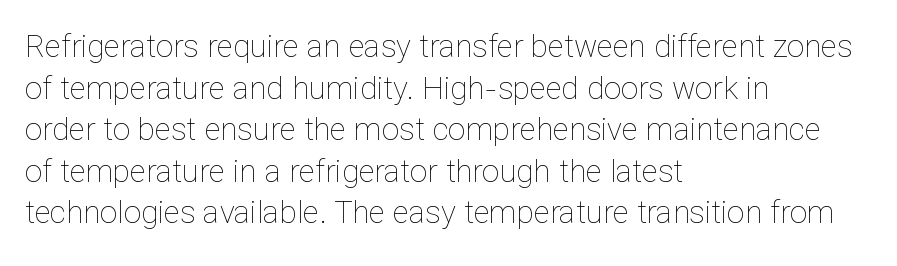
{"italic": "no", "bold": "no", "weight": "thin", "width": "normal", "stroke_contrast": "low", "x_height": "medium", "monospaced": "no", "underline": "no", "align": "left", "line_spacing": "normal", "line_spacing_ratio": 1.34, "letter_spacing": "normal", "letter_spacing_em": 0.0, "glyph_px": 31}
